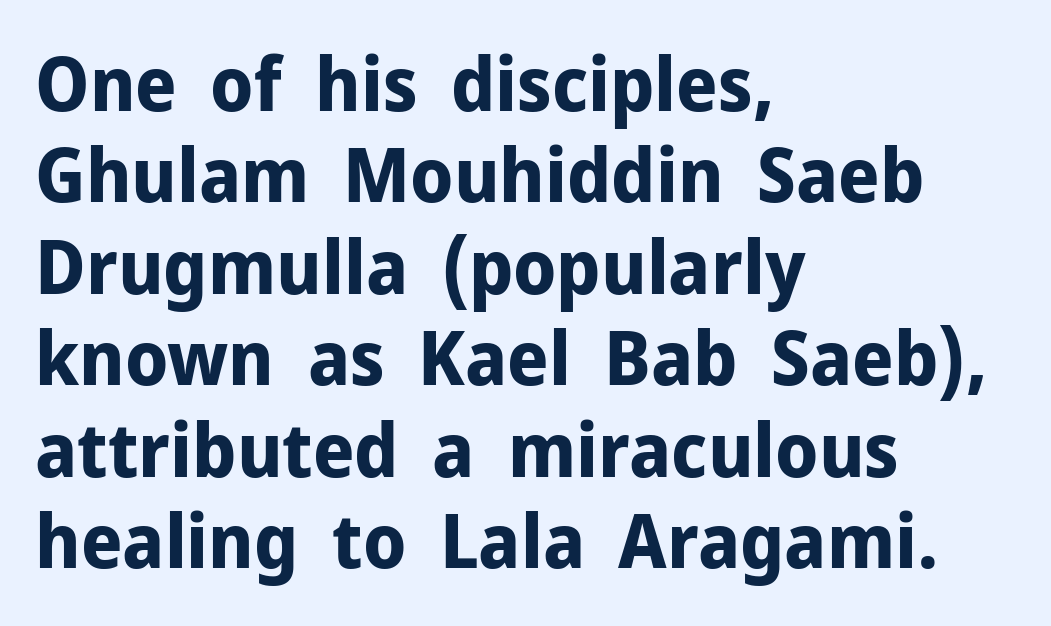
The image shows 75 px bold sans-serif type, upright; set left-aligned, line spacing 1.22x, normal letter spacing, not underlined; low stroke contrast and a medium x-height.
